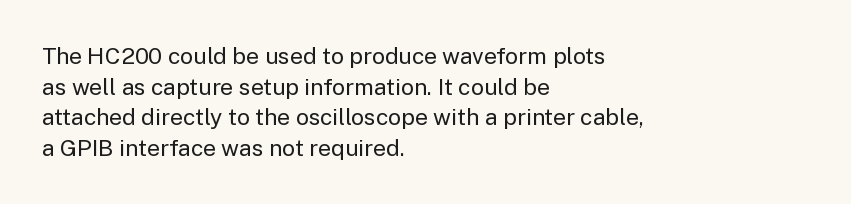
The image shows 23 px text type, upright; set left-aligned, normal line spacing (1.33x), normal letter spacing, not underlined.
